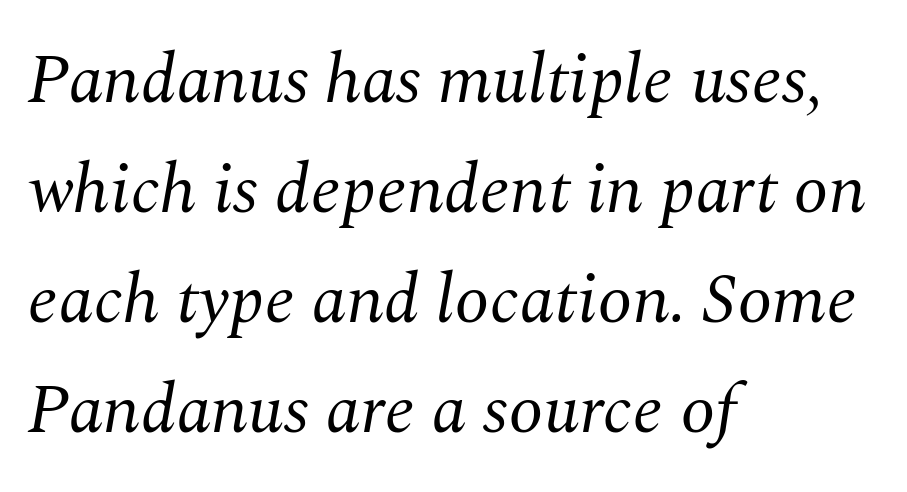
Q: Is the text bold? A: No.
Q: Is the text italic (slanted)? A: Yes, it leans right by about 10 degrees.
Q: Is the typeface a serif or a sans-serif typeface? A: Serif.
Q: Is the text underlined? A: No.
Q: How is the paragraph aligned? A: Left-aligned.
Q: Is the spacing between letters normal or unusually wide? A: Normal.
Q: Is the spacing between lines tight, normal or loose? A: Normal.
Q: Width (condensed, normal, or wide)? A: Normal.
Q: Stroke contrast? A: Medium.
Q: x-height? A: Medium.
Q: Monospaced? A: No.
